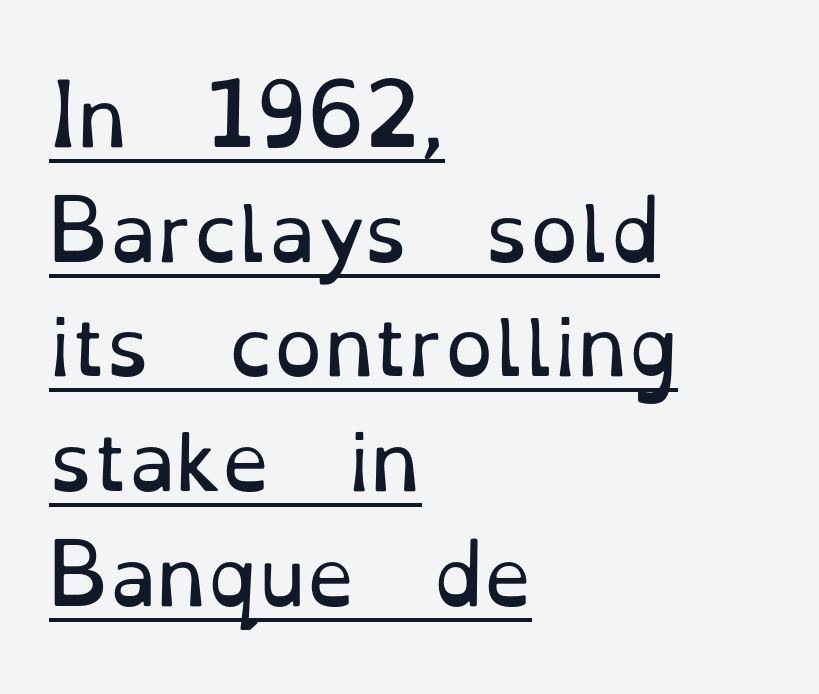
This sample keeps an unexceptional amount of space between lines. Compared with typical body copy, the letter spacing here is the same. The typesetter has applied underlining to the passage shown.
